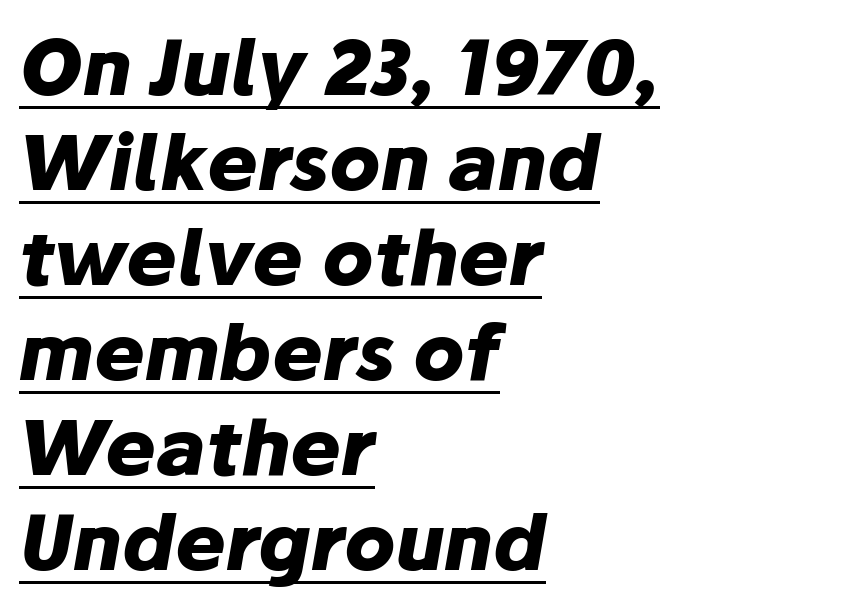
Compared with ordinary roman type, these characters are visibly tilted. Leading: standard. Here the designer chose a conventional face with non-uniform glyph widths. Layout note: lines flush left. A full-strength bold gives these letters their thick strokes.
